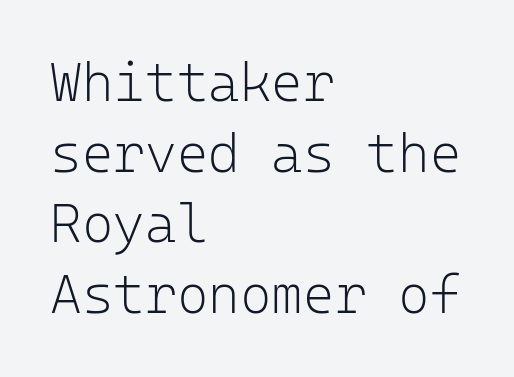
The image shows 54 px light sans-serif type, upright, monospaced; set left-aligned, normal line spacing (1.31x), normal letter spacing, not underlined; low stroke contrast and a medium x-height.
